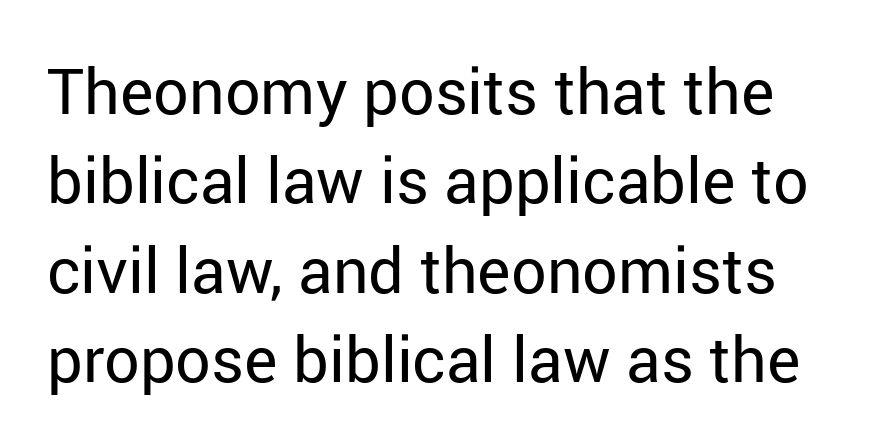
The words here are not underlined. The passage shown stacks its lines at a standard gap. Classification — sans serif. These lines keep a tight, regular rhythm from letter to letter.
